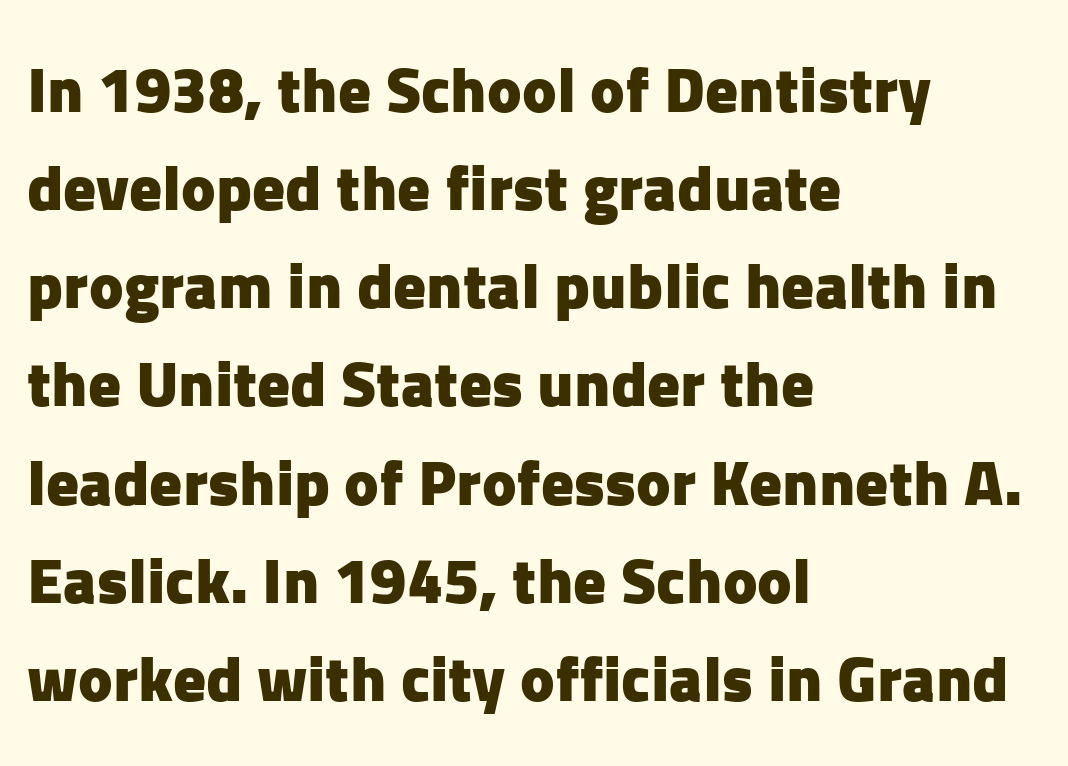
Font category for this specimen: sans-serif. Chunky letters — that's bold for sure. How are the letters spaced? Ordinarily, with no added tracking. Honestly, there is no underline to notice here at all. Do the characters align in a grid? No, the font is proportional.
